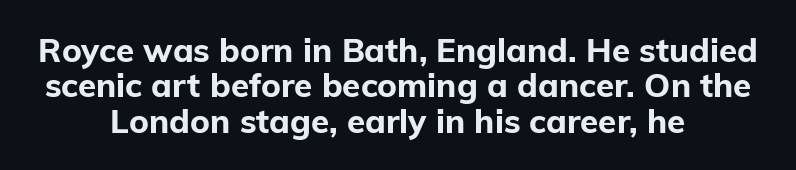
The image shows 33 px bold sans-serif type, upright; set centered, tight line spacing (1.07x), normal letter spacing, not underlined; low stroke contrast and a medium x-height.
